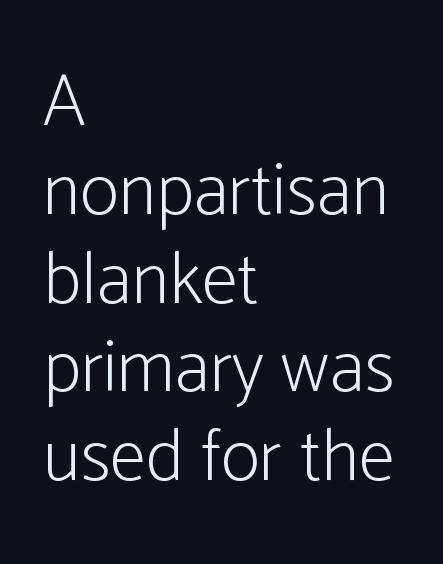
The font is comparable to plain body text, perhaps lighter. Only glyphs here, with clear space below each row. Proportional: the letters do not fall into vertical columns. The compositor pushed each line to the left boundary.
